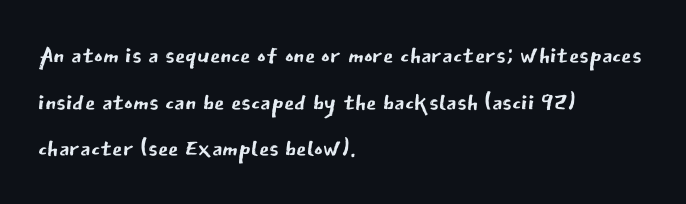
Q: Is the text bold? A: No.
Q: Is the text italic (slanted)? A: No, it is upright.
Q: Is the typeface a serif or a sans-serif typeface? A: Sans-serif.
Q: Is the text underlined? A: No.
Q: How is the paragraph aligned? A: Left-aligned.
Q: Is the spacing between letters normal or unusually wide? A: Normal.
Q: Is the spacing between lines tight, normal or loose? A: Normal.
Q: Width (condensed, normal, or wide)? A: Normal.
Q: Stroke contrast? A: Low.
Q: x-height? A: Medium.
Q: Monospaced? A: No.
